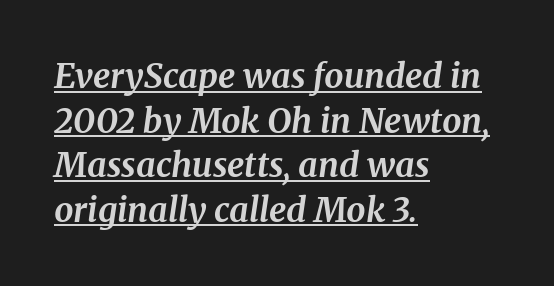
Q: Is the text bold? A: Yes.
Q: Is the text italic (slanted)? A: Yes, it leans right by about 8 degrees.
Q: Is the typeface a serif or a sans-serif typeface? A: Serif.
Q: Is the text underlined? A: Yes.
Q: How is the paragraph aligned? A: Left-aligned.
Q: Is the spacing between letters normal or unusually wide? A: Normal.
Q: Is the spacing between lines tight, normal or loose? A: Normal.
Q: Width (condensed, normal, or wide)? A: Normal.
Q: Stroke contrast? A: Medium.
Q: x-height? A: Medium.
Q: Monospaced? A: No.
